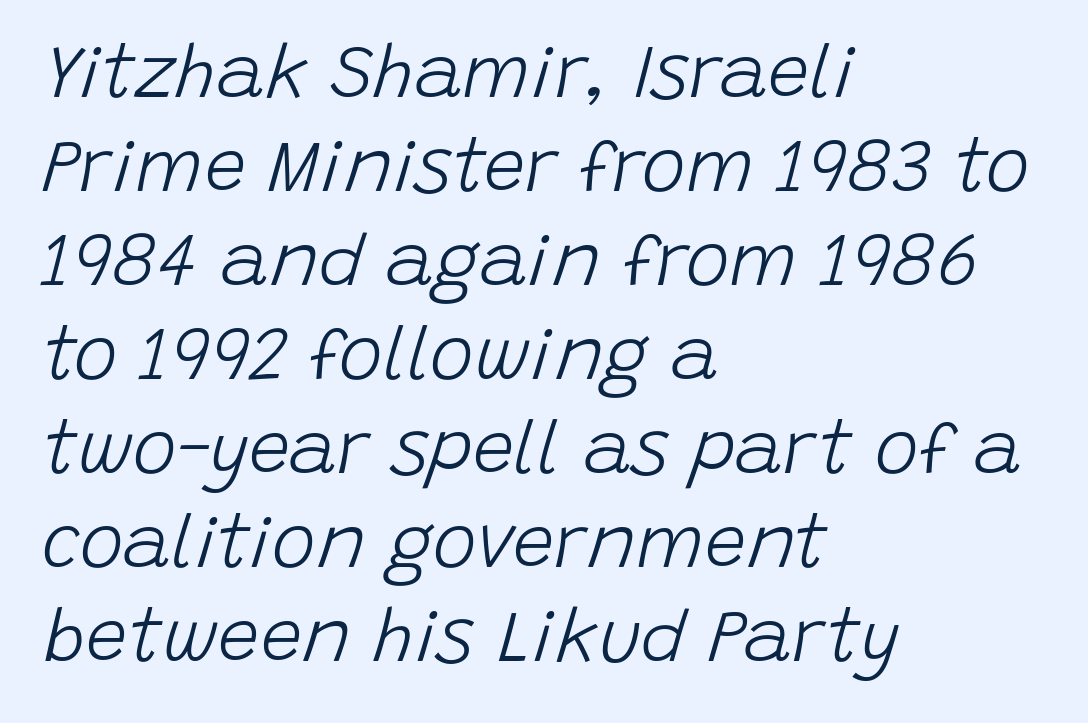
The image shows 74 px light type, italic (leaning right); set left-aligned, normal line spacing (1.27x), normal letter spacing, not underlined; low stroke contrast and a large x-height.
